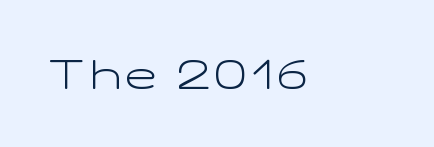
{"serif": "no", "italic": "no", "bold": "no", "weight": "light", "width": "wide", "stroke_contrast": "low", "x_height": "medium", "monospaced": "no", "underline": "no", "glyph_px": 42}
